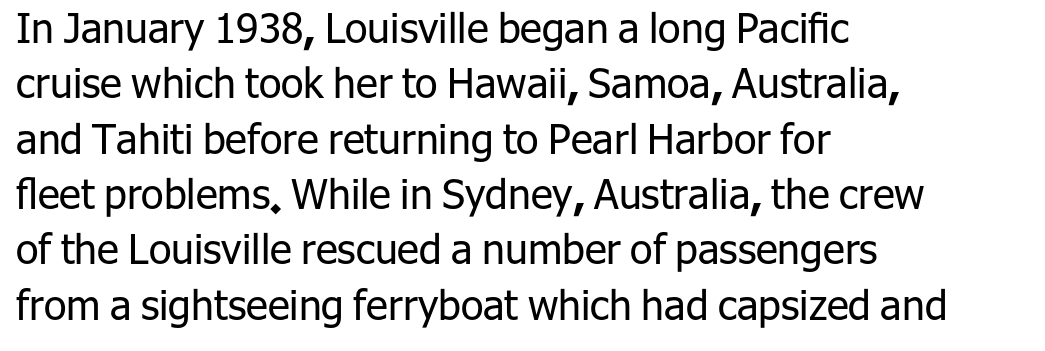
{"serif": "no", "italic": "no", "bold": "no", "weight": "regular", "width": "normal", "stroke_contrast": "low", "x_height": "medium", "monospaced": "no", "underline": "no", "align": "left", "line_spacing": "normal", "line_spacing_ratio": 1.35, "letter_spacing": "normal", "letter_spacing_em": 0.0, "glyph_px": 41}
